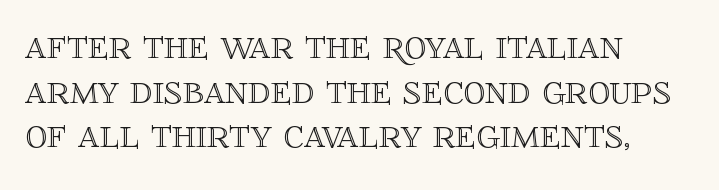
Q: Is the text italic (slanted)? A: No, it is upright.
Q: Is the text underlined? A: No.
Q: How is the paragraph aligned? A: Left-aligned.
Q: Is the spacing between letters normal or unusually wide? A: Normal.
Q: Is the spacing between lines tight, normal or loose? A: Tight.
Q: Width (condensed, normal, or wide)? A: Normal.
Q: x-height? A: Large.
Q: Monospaced? A: No.
